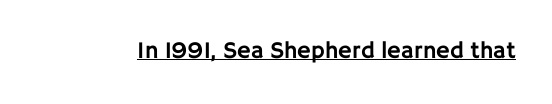
Q: Is the text italic (slanted)? A: No, it is upright.
Q: Is the text underlined? A: Yes.
Q: Is the spacing between letters normal or unusually wide? A: Normal.
